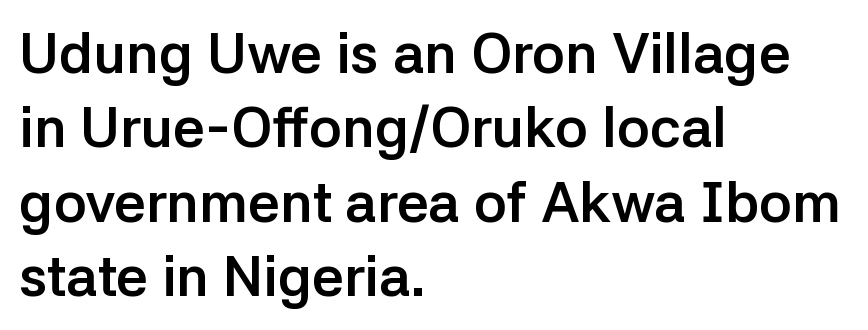
Q: Is the text bold? A: Yes.
Q: Is the text italic (slanted)? A: No, it is upright.
Q: Is the typeface a serif or a sans-serif typeface? A: Sans-serif.
Q: Is the text underlined? A: No.
Q: How is the paragraph aligned? A: Left-aligned.
Q: Is the spacing between letters normal or unusually wide? A: Normal.
Q: Is the spacing between lines tight, normal or loose? A: Normal.
Q: Width (condensed, normal, or wide)? A: Normal.
Q: Stroke contrast? A: Low.
Q: x-height? A: Medium.
Q: Monospaced? A: No.
